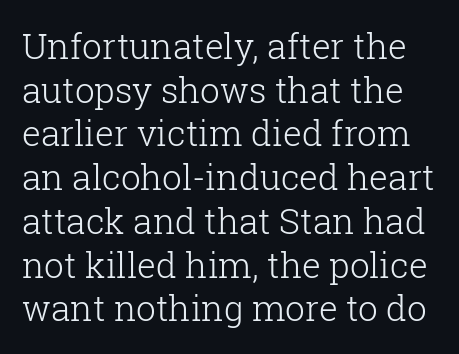
The image shows 35 px light serif type, upright; set normal line spacing (1.25x), normal letter spacing, not underlined; low stroke contrast and a medium x-height.
